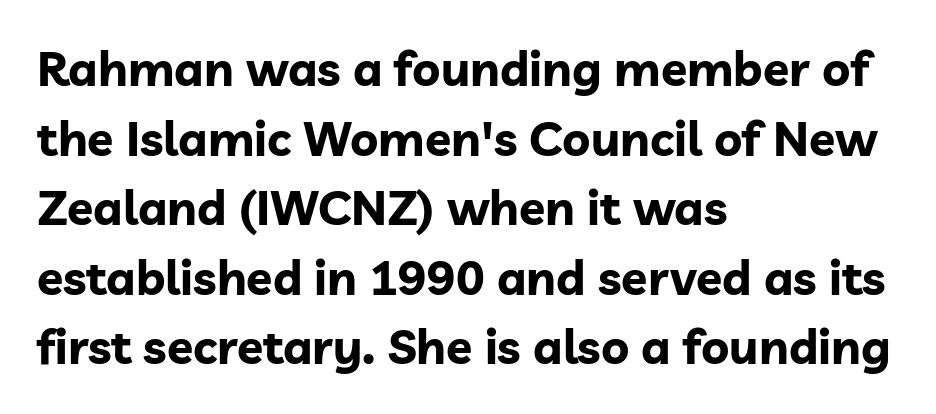
The image shows 48 px bold sans-serif type, upright; set left-aligned, normal line spacing (1.45x), normal letter spacing, not underlined; low stroke contrast and a medium x-height.
